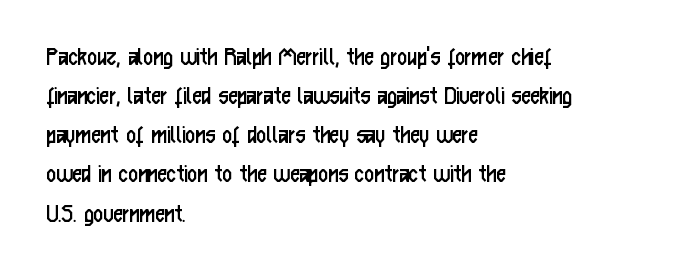
Q: Is the text bold? A: No.
Q: Is the text italic (slanted)? A: No, it is upright.
Q: Is the text underlined? A: No.
Q: How is the paragraph aligned? A: Left-aligned.
Q: Is the spacing between letters normal or unusually wide? A: Normal.
Q: Is the spacing between lines tight, normal or loose? A: Normal.
